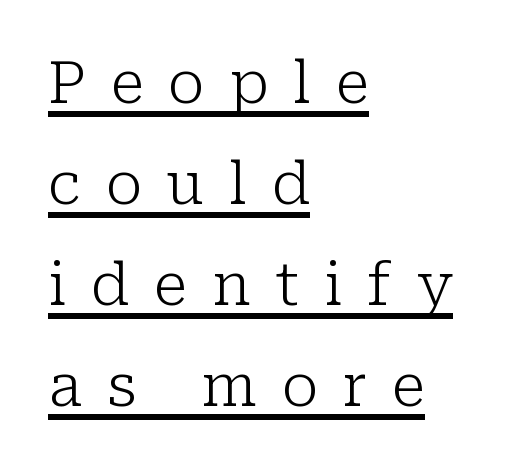
The image shows 59 px light serif type, upright; set left-aligned, line spacing 1.71x, unusually wide letter spacing (+0.42 em), underlined; low stroke contrast and a medium x-height.
